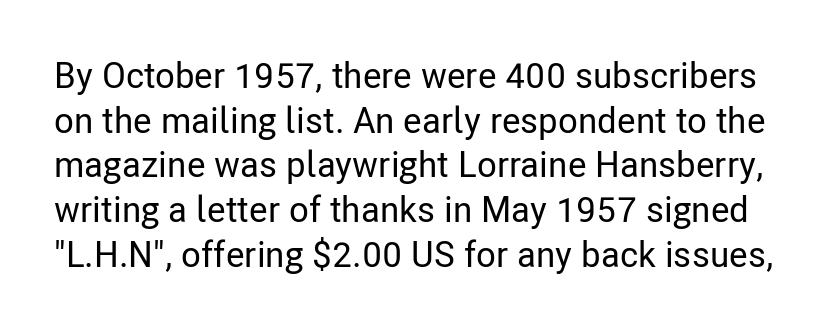
{"serif": "no", "italic": "no", "width": "condensed", "stroke_contrast": "low", "x_height": "medium", "monospaced": "no", "underline": "no", "line_spacing_ratio": 1.24, "letter_spacing": "normal", "letter_spacing_em": 0.0, "glyph_px": 36}
